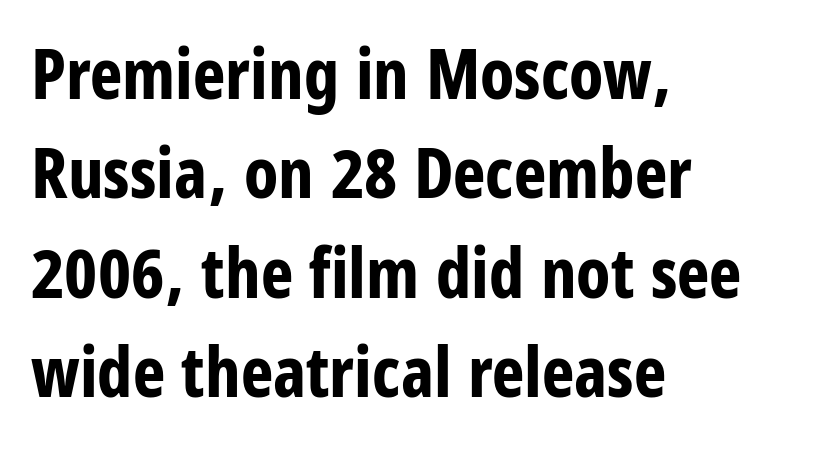
Q: Is the text bold? A: Yes.
Q: Is the text italic (slanted)? A: No, it is upright.
Q: Is the typeface a serif or a sans-serif typeface? A: Sans-serif.
Q: Is the text underlined? A: No.
Q: How is the paragraph aligned? A: Left-aligned.
Q: Is the spacing between letters normal or unusually wide? A: Normal.
Q: Is the spacing between lines tight, normal or loose? A: Normal.
Q: Width (condensed, normal, or wide)? A: Condensed.
Q: Stroke contrast? A: Low.
Q: x-height? A: Large.
Q: Monospaced? A: No.
